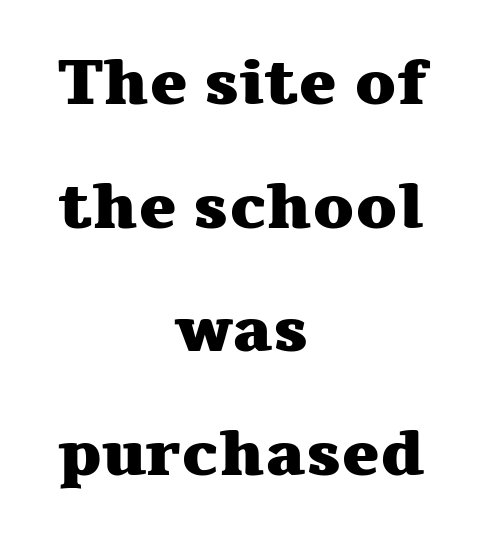
The image shows 64 px heavy, wide serif type, upright; set centered, loose line spacing (1.93x), normal letter spacing, not underlined; medium stroke contrast and a medium x-height.
